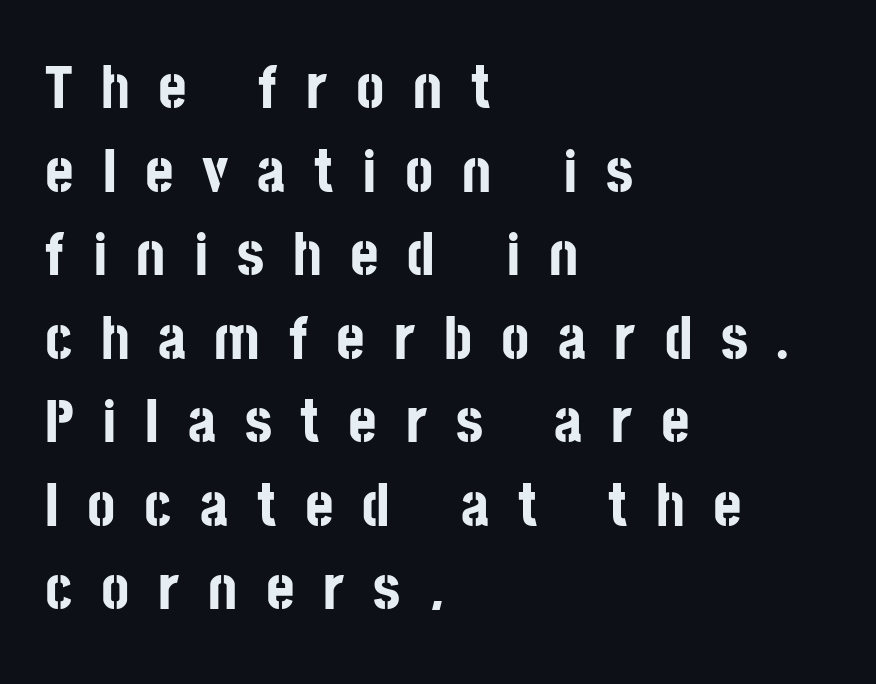
Weight: bold. These lines stack with their left ends in a neat column. Serifs: no, the terminals of the letterforms are clean. This is roman type, the default non-slanted kind.
